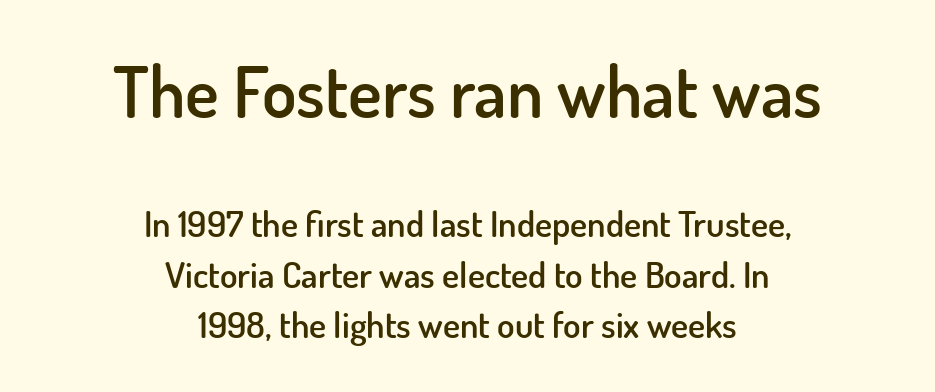
{"serif": "no", "italic": "no", "bold": "semi", "weight": "semibold", "width": "normal", "stroke_contrast": "low", "x_height": "small", "monospaced": "no", "underline": "no", "align": "center", "line_spacing": "normal", "line_spacing_ratio": 1.39, "letter_spacing": "normal", "letter_spacing_em": 0.0, "larger_block": "first", "size_ratio": 1.97, "glyph_px": 71}
